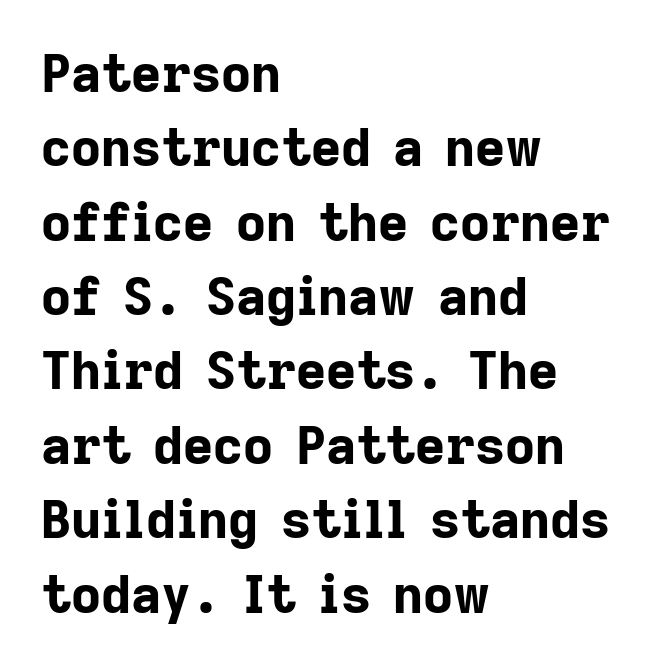
Q: Is the text bold? A: Yes.
Q: Is the text italic (slanted)? A: No, it is upright.
Q: Is the typeface a serif or a sans-serif typeface? A: Sans-serif.
Q: Is the text underlined? A: No.
Q: How is the paragraph aligned? A: Left-aligned.
Q: Is the spacing between letters normal or unusually wide? A: Normal.
Q: Is the spacing between lines tight, normal or loose? A: Normal.
Q: Width (condensed, normal, or wide)? A: Normal.
Q: Stroke contrast? A: Low.
Q: x-height? A: Medium.
Q: Monospaced? A: No.
